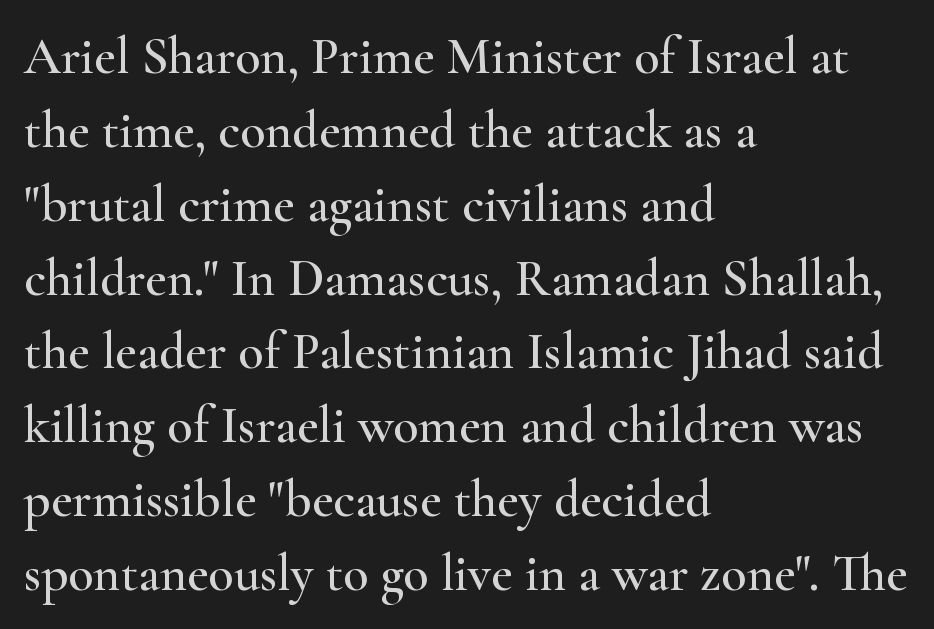
The image shows 52 px wide serif type, upright; set left-aligned, normal line spacing (1.42x), normal letter spacing, not underlined; high stroke contrast and a small x-height.
